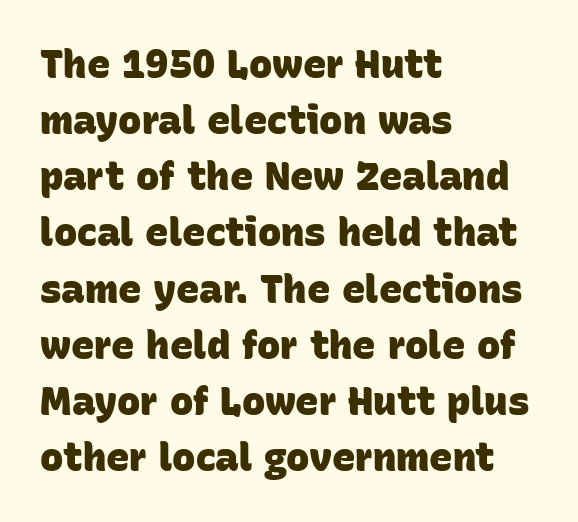
{"serif": "no", "bold": "yes", "weight": "heavy", "width": "normal", "stroke_contrast": "low", "x_height": "large", "monospaced": "no", "underline": "no", "align": "left", "line_spacing": "normal", "line_spacing_ratio": 1.44, "letter_spacing": "normal", "letter_spacing_em": 0.0, "glyph_px": 39}
